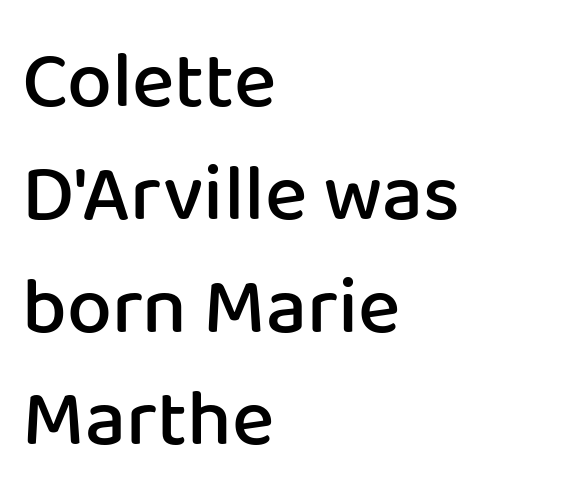
{"serif": "no", "italic": "no", "bold": "semi", "weight": "semibold", "width": "normal", "stroke_contrast": "low", "x_height": "medium", "monospaced": "no", "underline": "no", "align": "left", "line_spacing": "normal", "line_spacing_ratio": 1.41, "letter_spacing": "normal", "letter_spacing_em": 0.0, "glyph_px": 80}
